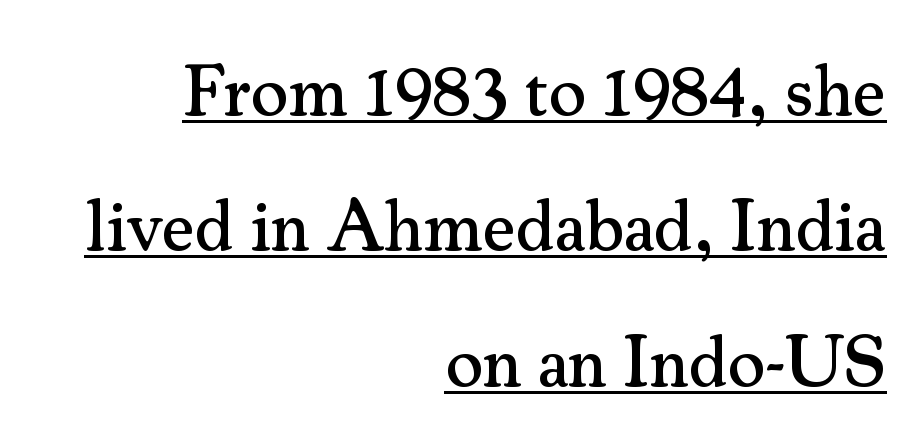
{"serif": "yes", "italic": "no", "width": "normal", "stroke_contrast": "medium", "x_height": "small", "monospaced": "no", "underline": "yes", "align": "right", "line_spacing_ratio": 1.88, "letter_spacing": "normal", "letter_spacing_em": 0.0, "glyph_px": 72}
